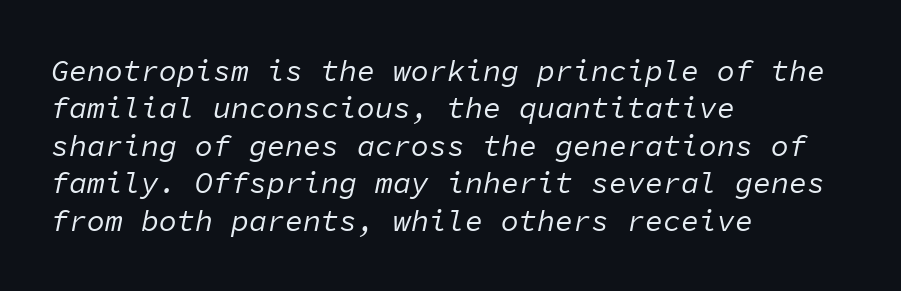
The rendering uses typewriter-style spacing with identical character cells. A typesetter would call this zero additional tracking. Descender tails drop into unmarked territory. Honestly, the row spacing looks completely unremarkable.
